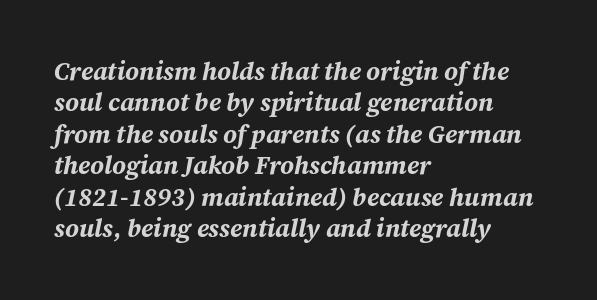
This rendering leaves character spacing at its baseline value. A full-strength bold gives these letters their thick strokes. Left-aligned paragraph, ragged on the right. Designer's note — italics engaged. Anything drawn beneath the words? Only blank space. The rows are spaced the way most documents space them.
